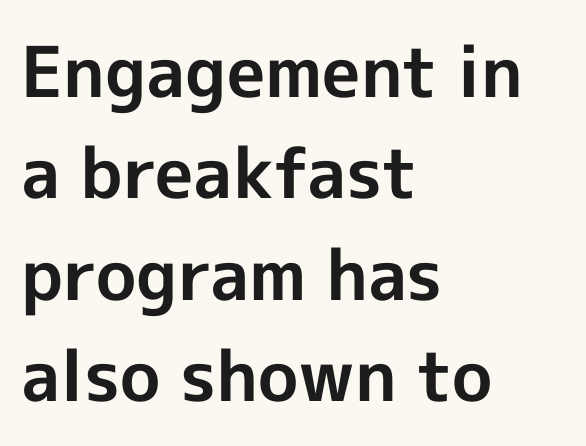
{"serif": "no", "italic": "no", "bold": "yes", "weight": "bold", "width": "normal", "x_height": "medium", "monospaced": "no", "underline": "no", "align": "left", "line_spacing": "normal", "line_spacing_ratio": 1.45, "letter_spacing": "normal", "letter_spacing_em": 0.0, "glyph_px": 70}
